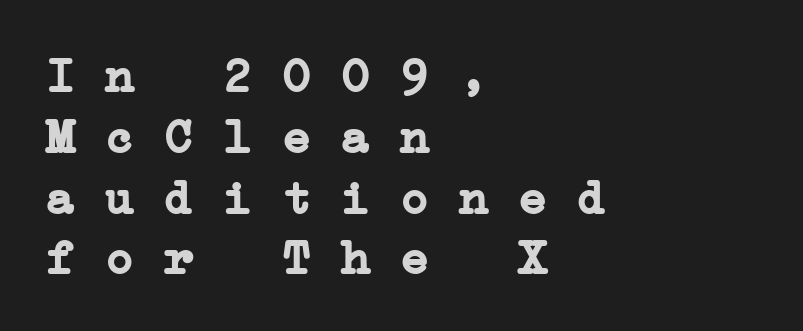
{"serif": "yes", "bold": "yes", "weight": "semibold", "width": "wide", "stroke_contrast": "low", "x_height": "medium", "monospaced": "yes", "underline": "no", "align": "left", "line_spacing_ratio": 1.24, "letter_spacing": "normal", "letter_spacing_em": 0.0, "glyph_px": 49}
